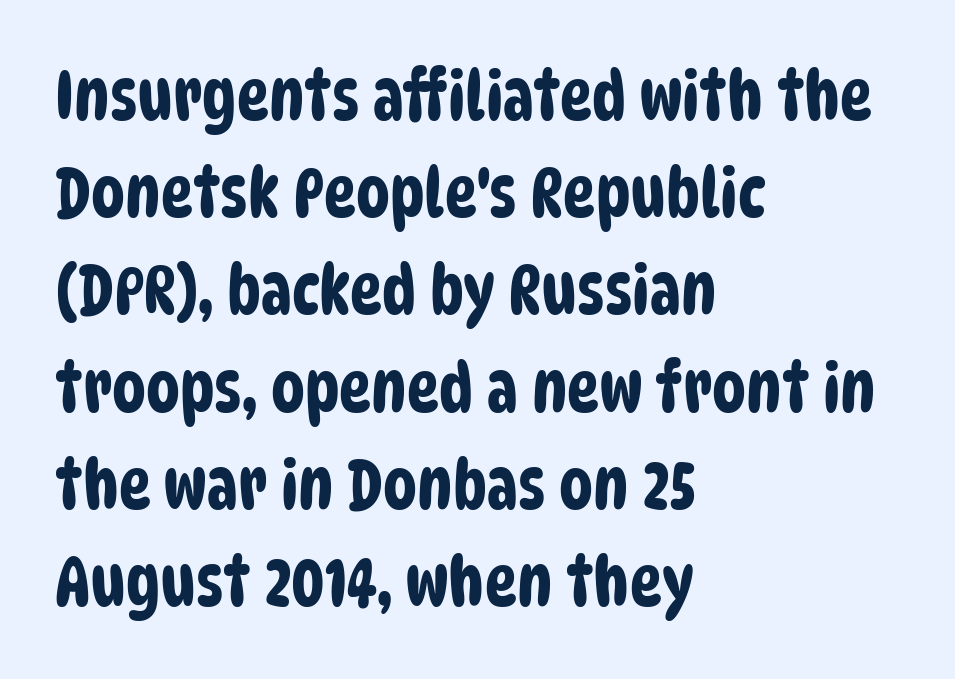
The image shows 68 px condensed sans-serif type; set left-aligned, normal line spacing (1.43x), normal letter spacing, not underlined; low stroke contrast and a large x-height.
